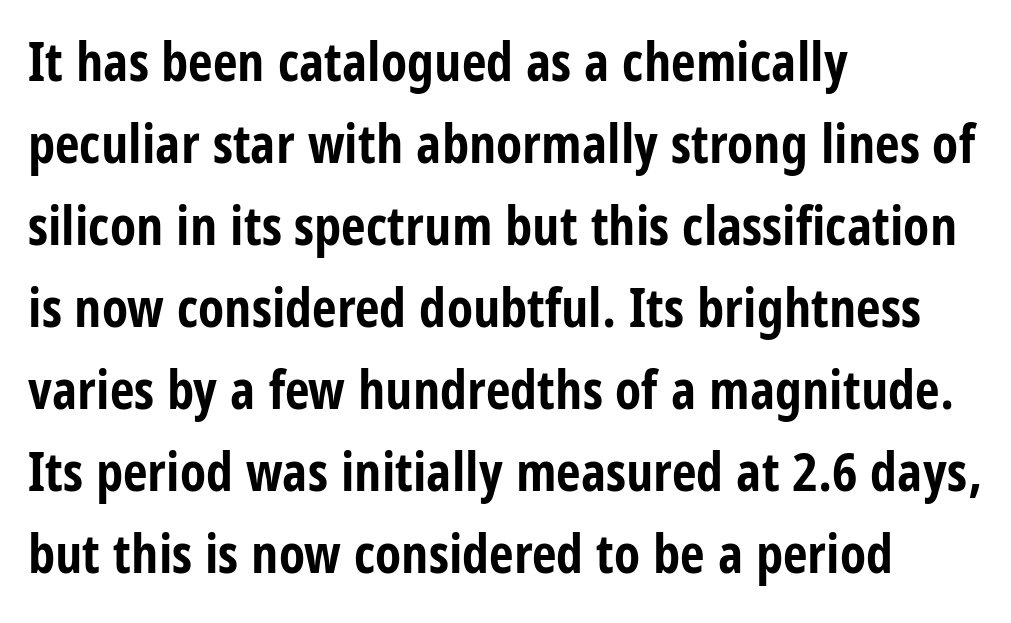
The image shows 54 px bold, condensed sans-serif type, upright; set left-aligned, normal line spacing (1.52x), normal letter spacing, not underlined; low stroke contrast and a large x-height.
